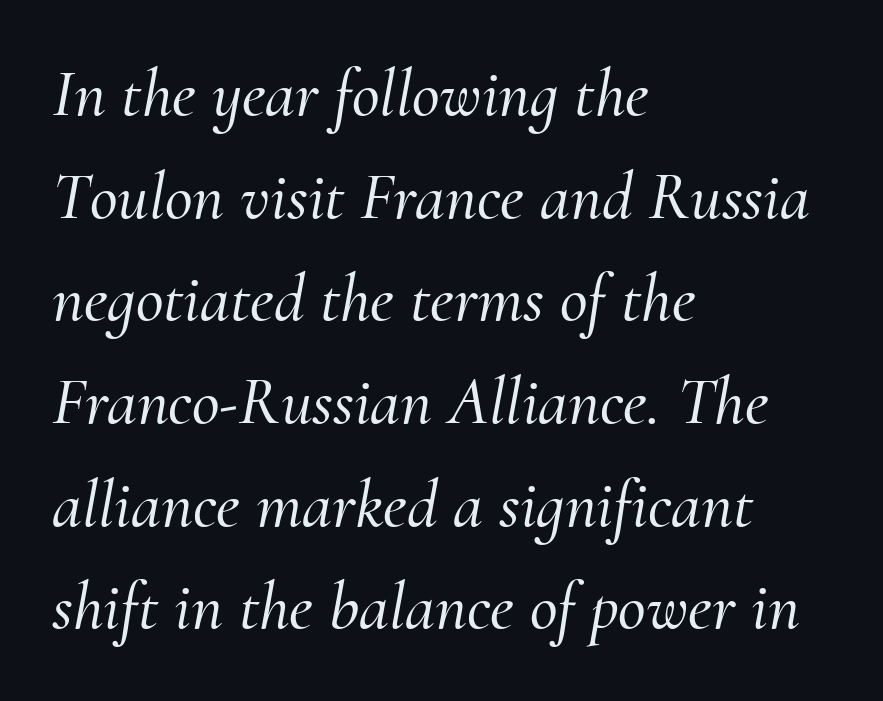
The image shows 68 px serif type, italic (leaning right); set left-aligned, normal line spacing (1.51x), normal letter spacing, not underlined; medium stroke contrast and a small x-height.
